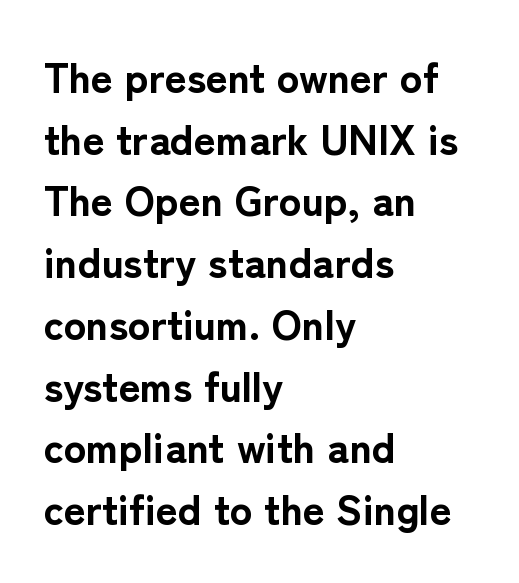
{"serif": "no", "italic": "no", "bold": "yes", "weight": "bold", "width": "normal", "stroke_contrast": "low", "x_height": "medium", "monospaced": "no", "underline": "no", "align": "left", "line_spacing": "normal", "line_spacing_ratio": 1.47, "letter_spacing": "normal", "letter_spacing_em": 0.0, "glyph_px": 42}
